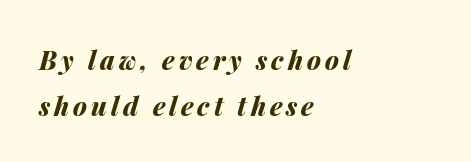
The image shows 26 px bold type, italic (leaning right); set left-aligned, line spacing 1.76x, not underlined.
